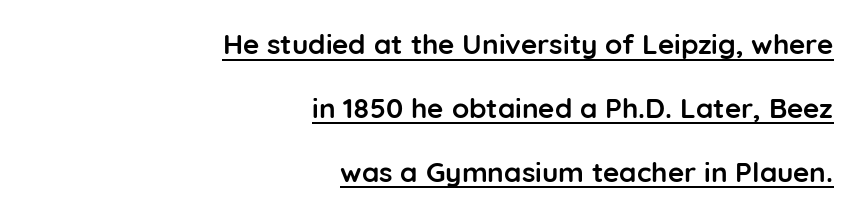
{"serif": "no", "italic": "no", "bold": "yes", "weight": "semibold", "width": "normal", "stroke_contrast": "low", "x_height": "medium", "monospaced": "no", "underline": "yes", "align": "right", "line_spacing": "loose", "line_spacing_ratio": 2.28, "letter_spacing": "normal", "letter_spacing_em": 0.0, "glyph_px": 28}
